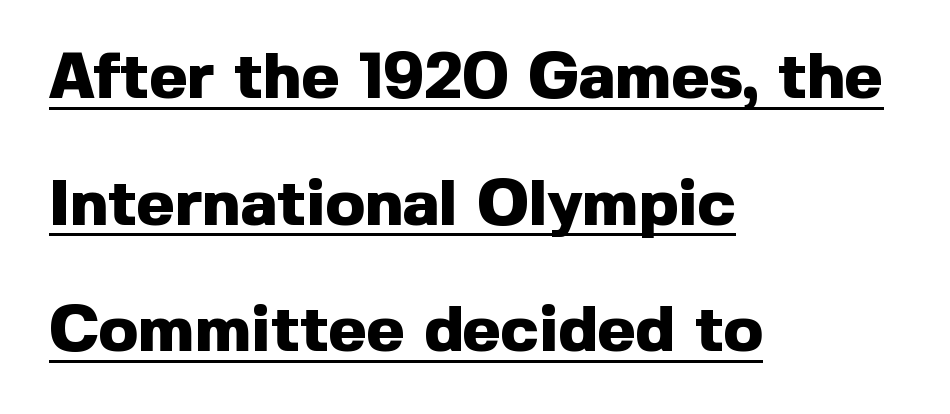
Q: Is the text bold? A: Yes.
Q: Is the text italic (slanted)? A: No, it is upright.
Q: Is the typeface a serif or a sans-serif typeface? A: Sans-serif.
Q: Is the text underlined? A: Yes.
Q: How is the paragraph aligned? A: Left-aligned.
Q: Is the spacing between letters normal or unusually wide? A: Normal.
Q: Is the spacing between lines tight, normal or loose? A: Loose.
Q: Width (condensed, normal, or wide)? A: Normal.
Q: x-height? A: Medium.
Q: Monospaced? A: No.
